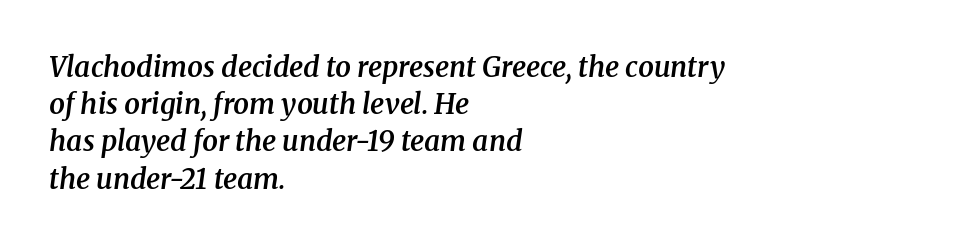
The text was rendered using a seriffed face with decorative stroke endings. Unmarked baselines from the first word to the last. Italic? Definitely — the glyphs are oblique. Alignment: flush left. Bold? Not quite — semibold, heavier than regular but stopping short.
